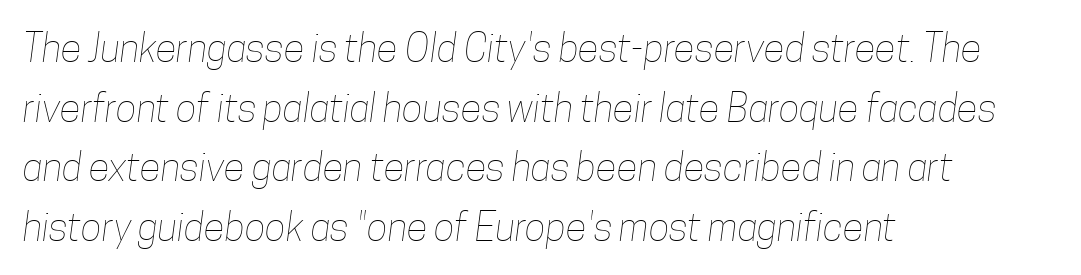
The image shows 39 px thin, condensed type; set left-aligned, normal line spacing (1.53x), normal letter spacing, not underlined; low stroke contrast and a medium x-height.
